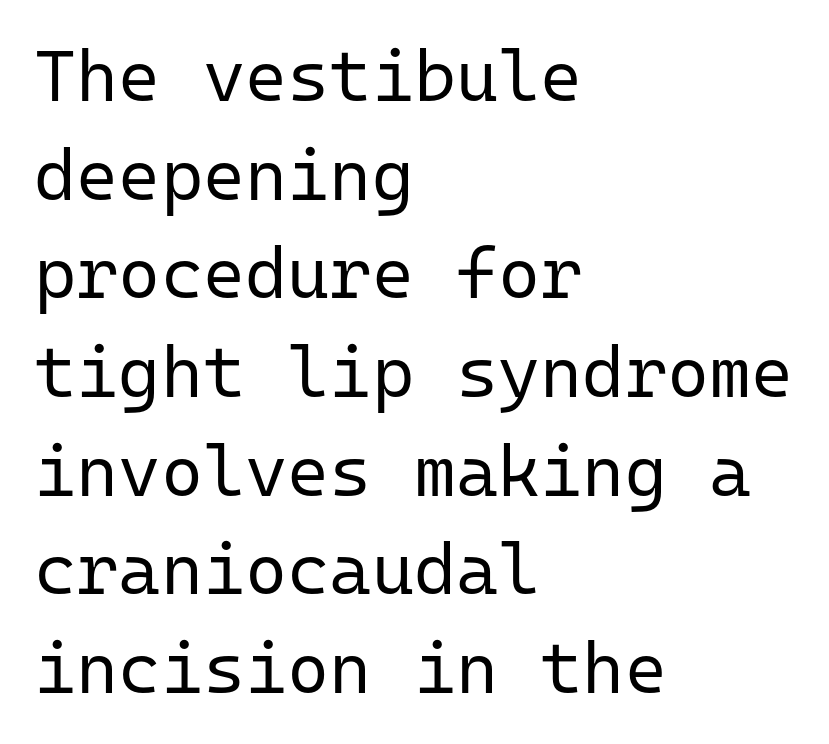
Each line starts at the same left margin while the right side varies. The face used here is monospaced, like something from a code editor. A clean baseline with only descenders dipping below it. The font sits on the lighter half of the weight spectrum, regular included. The specimen reads as upright at a glance. The lines sit at an ordinary, default distance from one another.
